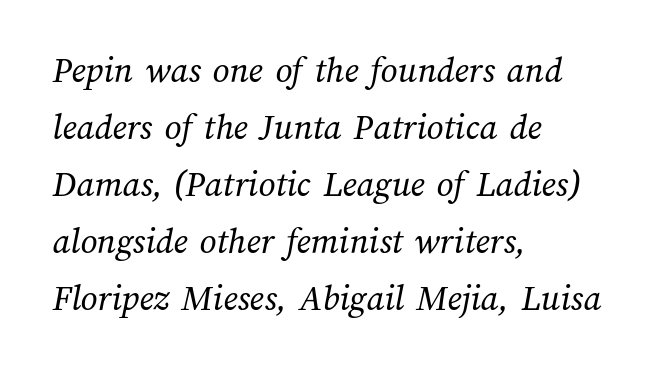
{"bold": "no", "weight": "regular", "width": "normal", "stroke_contrast": "medium", "x_height": "medium", "monospaced": "no", "underline": "no", "align": "left", "line_spacing": "normal", "line_spacing_ratio": 1.54, "letter_spacing": "normal", "letter_spacing_em": 0.0, "glyph_px": 37}
